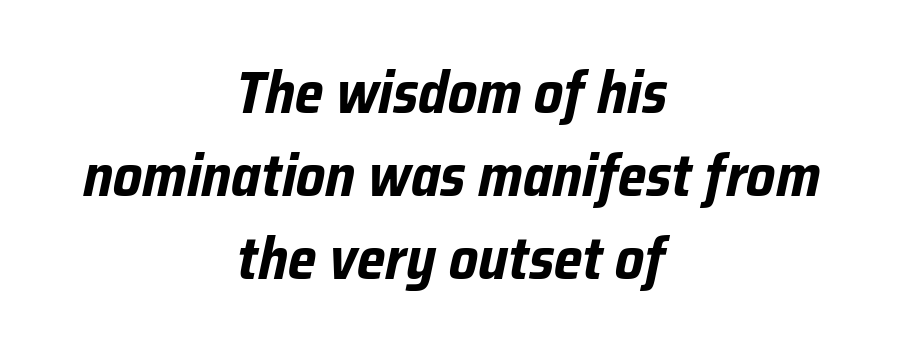
Q: Is the text bold? A: Yes.
Q: Is the text italic (slanted)? A: Yes, it leans right by about 12 degrees.
Q: Is the text underlined? A: No.
Q: How is the paragraph aligned? A: Centered.
Q: Is the spacing between letters normal or unusually wide? A: Normal.
Q: Is the spacing between lines tight, normal or loose? A: Normal.
Q: Width (condensed, normal, or wide)? A: Condensed.
Q: Stroke contrast? A: Low.
Q: x-height? A: Medium.
Q: Monospaced? A: No.
